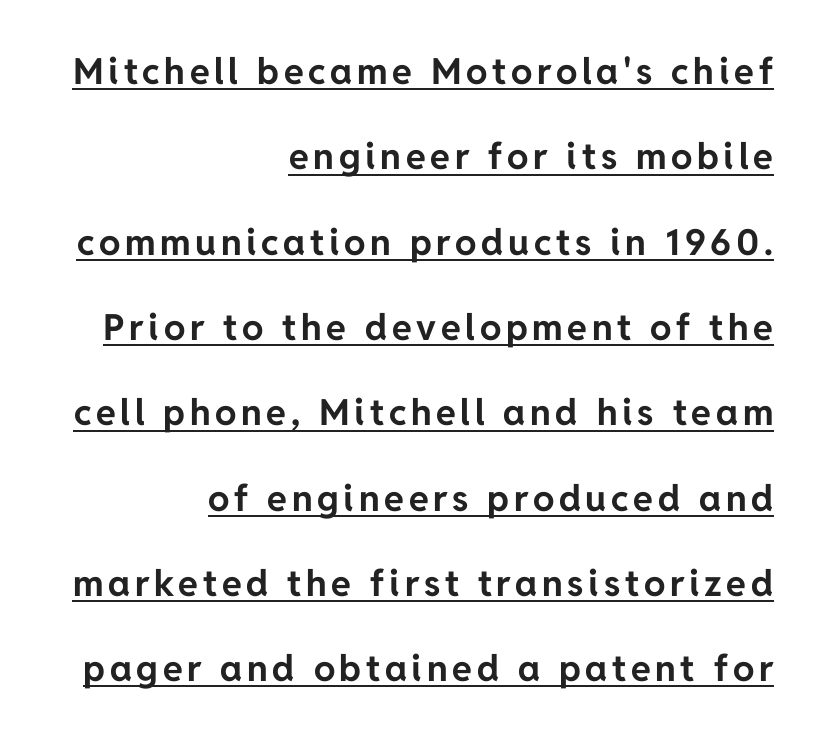
Q: Is the text bold? A: Yes.
Q: Is the text italic (slanted)? A: No, it is upright.
Q: Is the typeface a serif or a sans-serif typeface? A: Sans-serif.
Q: Is the text underlined? A: Yes.
Q: How is the paragraph aligned? A: Right-aligned.
Q: Is the spacing between lines tight, normal or loose? A: Loose.
Q: Width (condensed, normal, or wide)? A: Normal.
Q: Stroke contrast? A: Low.
Q: x-height? A: Medium.
Q: Monospaced? A: No.
